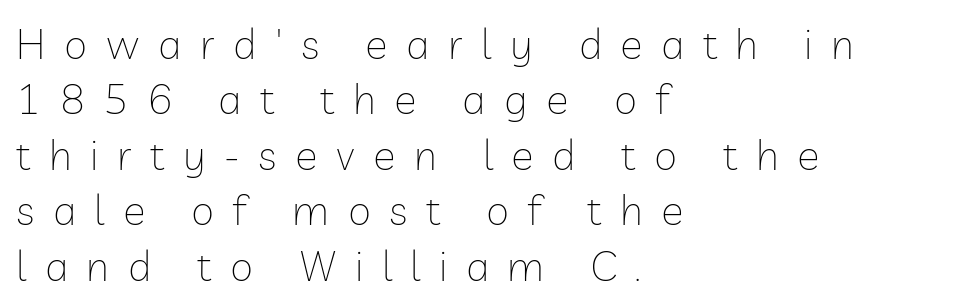
A typesetter would call this proportional, since set widths differ per character. A sans-serif font was chosen for this passage. Counters stay open thanks to moderate or lighter strokes. Notice how descenders clear the ascenders below comfortably — that's standard leading. The compositor pushed each line to the left boundary.
